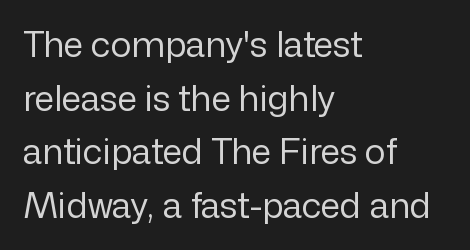
The image shows 35 px regular-weight sans-serif type, upright; set left-aligned, normal line spacing (1.53x), normal letter spacing, not underlined; low stroke contrast and a medium x-height.
